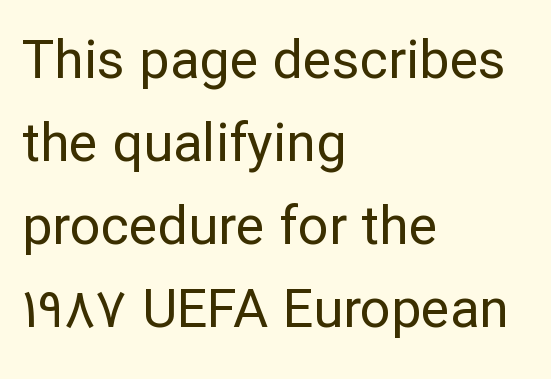
{"serif": "no", "italic": "no", "bold": "no", "weight": "regular", "width": "normal", "stroke_contrast": "low", "x_height": "medium", "monospaced": "no", "underline": "no", "align": "left", "line_spacing": "normal", "line_spacing_ratio": 1.54, "letter_spacing": "normal", "letter_spacing_em": 0.0, "glyph_px": 54}
